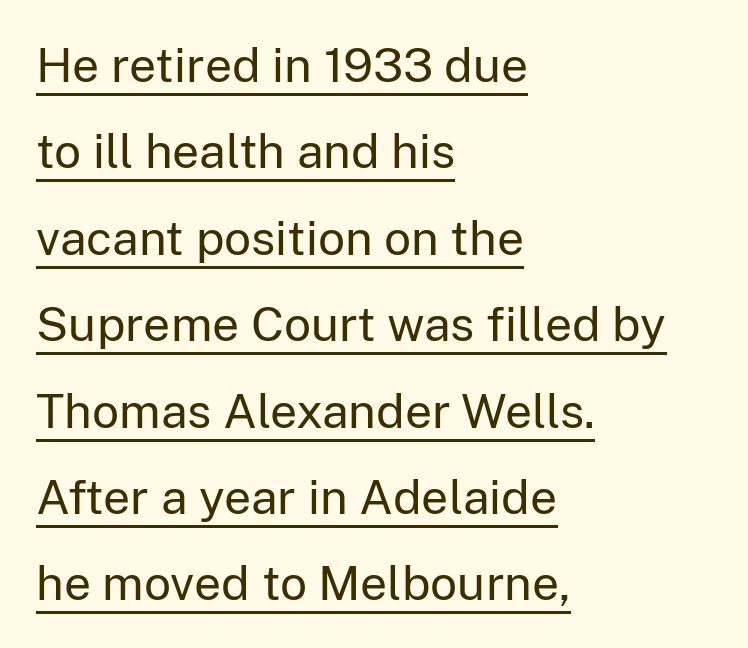
The image shows 48 px regular-weight sans-serif type, upright; set left-aligned, line spacing 1.8x, normal letter spacing, underlined; low stroke contrast and a medium x-height.
